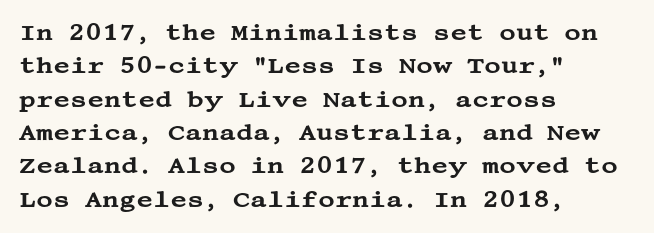
The rendering uses a moderate line-height, typical for paragraphs. These lines were composed using upright roman letters. The gaps between neighbouring characters are ordinary and unremarkable. Has an underline been added? It has not. Line starts are locked; line ends wander.
